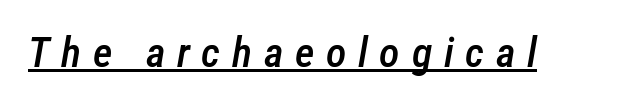
The rendering uses a semibold face; strokes are thickened but not to full bold. In terms of letterspacing, this is a distinctly airy, spread setting. Observe the lean: these are italic letterforms. The letters advance in unequal steps, a hallmark of proportional type.
